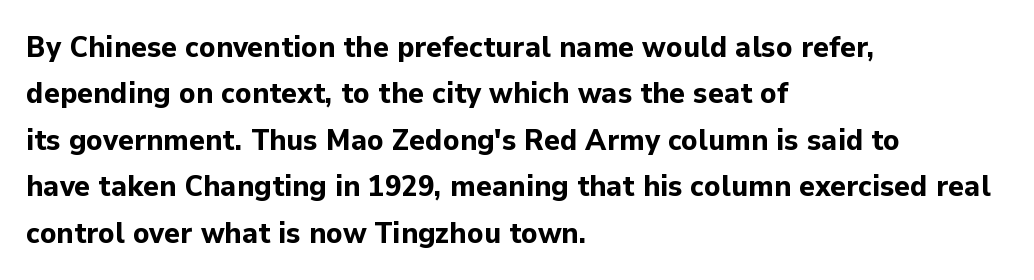
{"serif": "no", "italic": "no", "bold": "yes", "weight": "bold", "width": "normal", "stroke_contrast": "low", "x_height": "medium", "monospaced": "no", "underline": "no", "align": "left", "line_spacing": "normal", "line_spacing_ratio": 1.55, "letter_spacing": "normal", "letter_spacing_em": 0.0, "glyph_px": 30}
